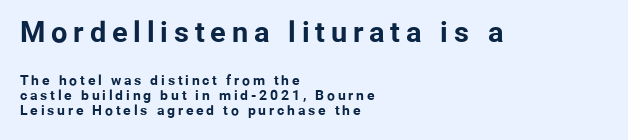
Q: Is the text bold? A: Yes.
Q: Is the text italic (slanted)? A: No, it is upright.
Q: Is the typeface a serif or a sans-serif typeface? A: Sans-serif.
Q: Is the text underlined? A: No.
Q: How is the paragraph aligned? A: Left-aligned.
Q: Is the spacing between letters normal or unusually wide? A: Unusually wide.
Q: Is the spacing between lines tight, normal or loose? A: Tight.
Q: Which block of text is set in a larger size, the first (top) or the second (bottom)? A: The first (top) one.
Q: Width (condensed, normal, or wide)? A: Normal.
Q: Stroke contrast? A: Low.
Q: x-height? A: Medium.
Q: Monospaced? A: No.
